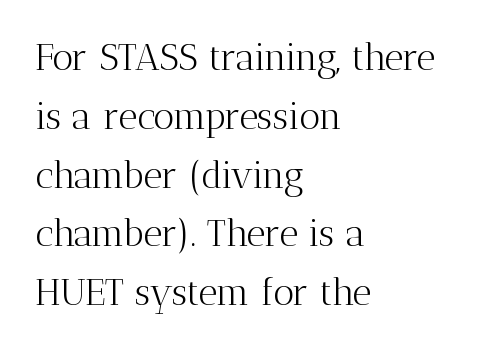
The image shows 37 px light serif type, upright; set left-aligned, normal line spacing (1.59x), normal letter spacing, not underlined; medium stroke contrast and a medium x-height.
